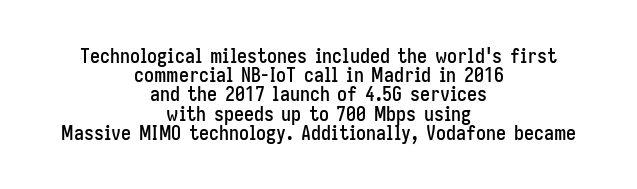
Successive baselines arrive quickly, one right under another. Underline: absent. Italic? Not at all — the glyphs are vertical. Neither beginnings nor endings align; midpoints do.
